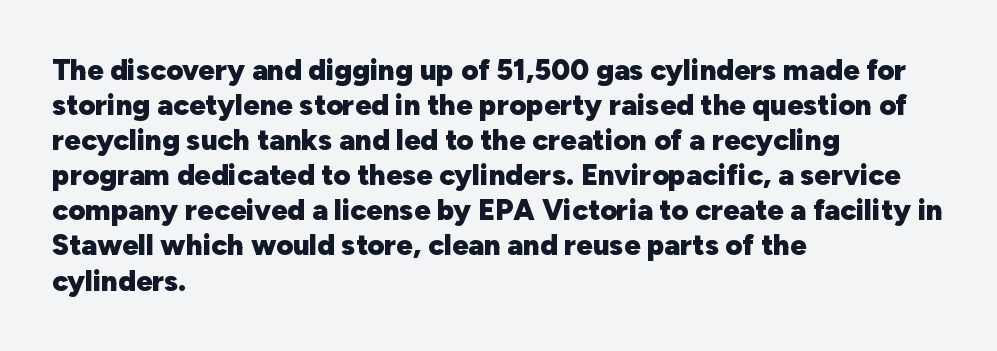
The image shows 29 px heavy sans-serif type, upright; set left-aligned, line spacing 1.21x, normal letter spacing, not underlined; low stroke contrast and a medium x-height.
